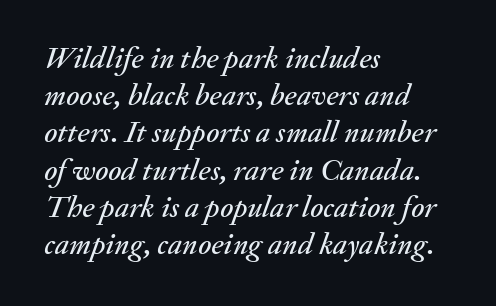
The image shows 31 px text type, italic (leaning right); set left-aligned, line spacing 1.2x, normal letter spacing, not underlined; medium stroke contrast and a small x-height.
